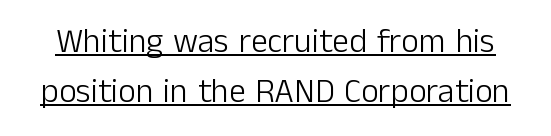
Rows of type keep a routine distance in the vertical direction. The passage shown is typeset with a sans-serif family. You could call the tracking neutral — neither tight nor loose. This is not heavy type; no bold has been used.
